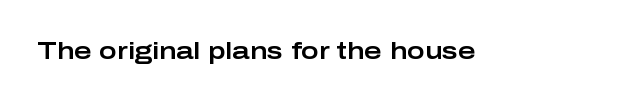
The image shows 24 px text type, upright; set normal letter spacing, not underlined.
